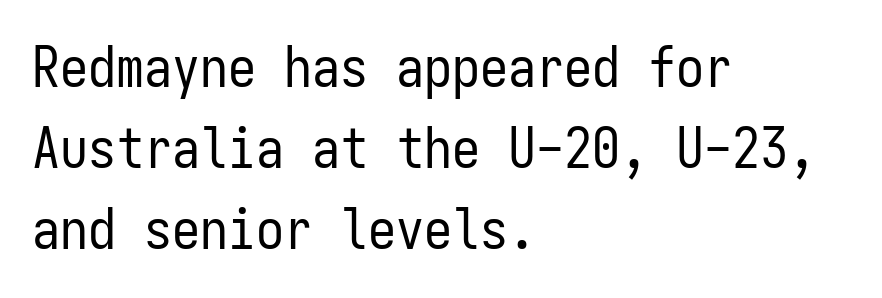
{"serif": "no", "italic": "no", "bold": "no", "weight": "regular", "width": "condensed", "stroke_contrast": "low", "x_height": "medium", "monospaced": "yes", "underline": "no", "align": "left", "line_spacing": "normal", "line_spacing_ratio": 1.45, "letter_spacing": "normal", "letter_spacing_em": 0.0, "glyph_px": 56}
